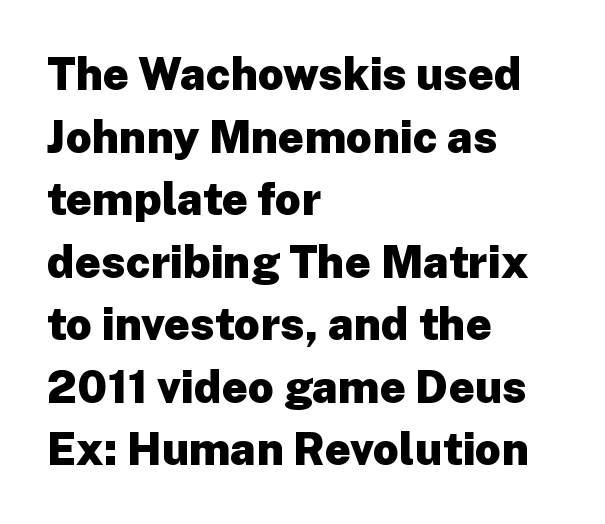
The rows are spaced the way most documents space them. Think of a printed novel: that variable character pitch is what you see here. Examine the stroke ends and you'll find no serifs. The rendering uses a bold face; every stroke is thick and dark. Vertical strokes here are truly vertical. If you drew a ruler down the left edge, every line would touch it.
